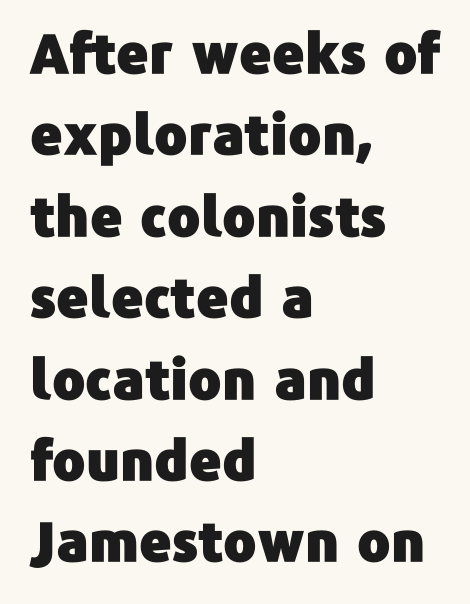
Q: Is the text italic (slanted)? A: No, it is upright.
Q: Is the typeface a serif or a sans-serif typeface? A: Sans-serif.
Q: Is the text underlined? A: No.
Q: How is the paragraph aligned? A: Left-aligned.
Q: Is the spacing between letters normal or unusually wide? A: Normal.
Q: Is the spacing between lines tight, normal or loose? A: Normal.
Q: Width (condensed, normal, or wide)? A: Normal.
Q: Stroke contrast? A: Low.
Q: x-height? A: Medium.
Q: Monospaced? A: No.
